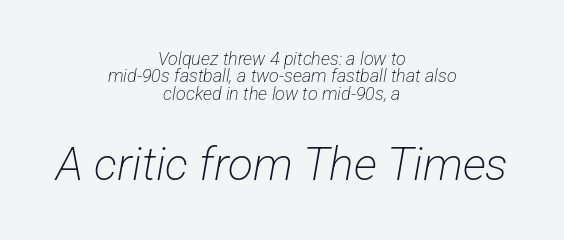
The paragraph shown floats in the horizontal middle. Beneath every word, the page is bare. The letters advance in unequal steps, a hallmark of proportional type. Is the stroke heavy? The answer is a plain regular-or-lighter. The gaps between neighbouring characters are ordinary and unremarkable.
